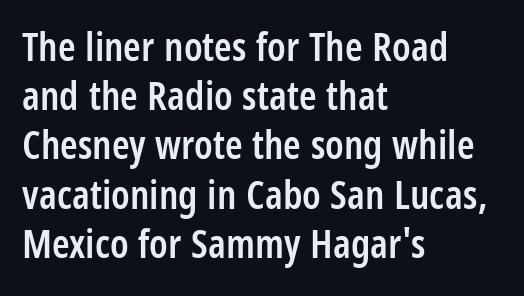
{"serif": "no", "italic": "no", "bold": "semi", "weight": "semibold", "width": "condensed", "stroke_contrast": "low", "x_height": "large", "monospaced": "no", "underline": "no", "align": "left", "line_spacing_ratio": 1.23, "letter_spacing": "normal", "letter_spacing_em": 0.0, "glyph_px": 40}
